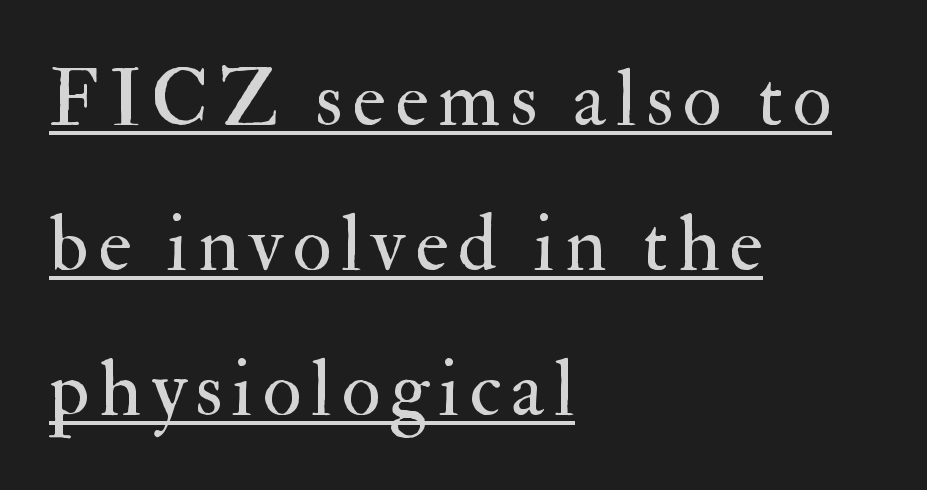
{"serif": "yes", "italic": "no", "bold": "no", "weight": "regular", "width": "normal", "stroke_contrast": "medium", "x_height": "small", "monospaced": "no", "underline": "yes", "align": "left", "line_spacing_ratio": 1.81, "glyph_px": 80}
